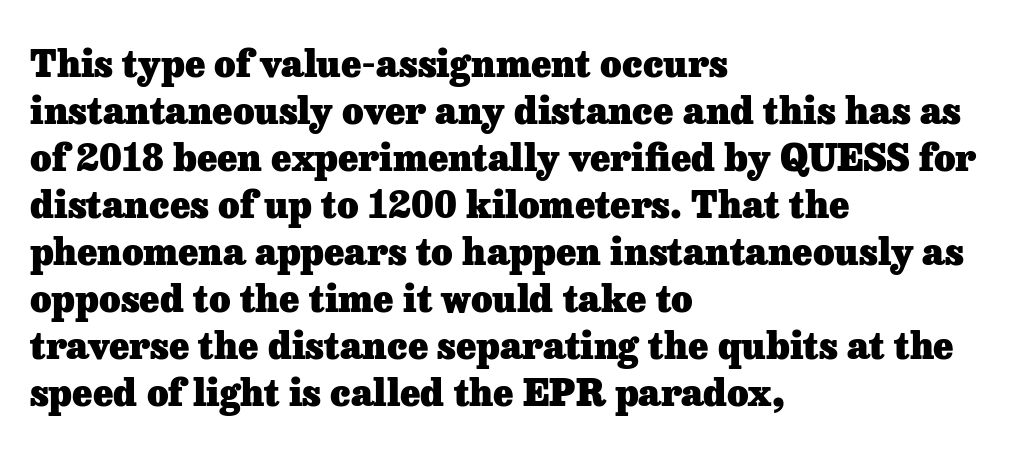
Q: Is the text bold? A: Yes.
Q: Is the text italic (slanted)? A: No, it is upright.
Q: Is the typeface a serif or a sans-serif typeface? A: Serif.
Q: Is the text underlined? A: No.
Q: How is the paragraph aligned? A: Left-aligned.
Q: Is the spacing between letters normal or unusually wide? A: Normal.
Q: Is the spacing between lines tight, normal or loose? A: Normal.
Q: Width (condensed, normal, or wide)? A: Normal.
Q: Stroke contrast? A: Low.
Q: x-height? A: Medium.
Q: Monospaced? A: No.
